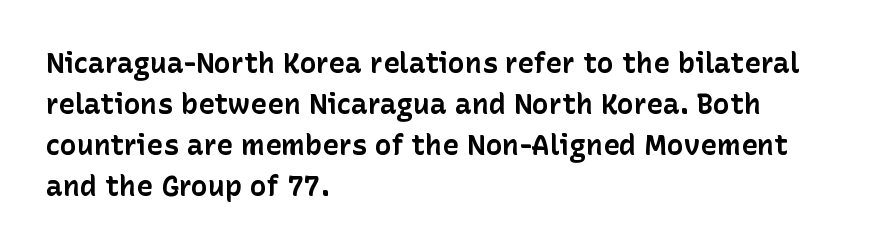
Serifs: no, the terminals of the letterforms are clean. Thick stems and heavy bowls — unmistakably bold. Italic? Not at all — the glyphs are vertical. Words appear dense and cohesive because spacing is normal. Underlining? Definitely not there.
